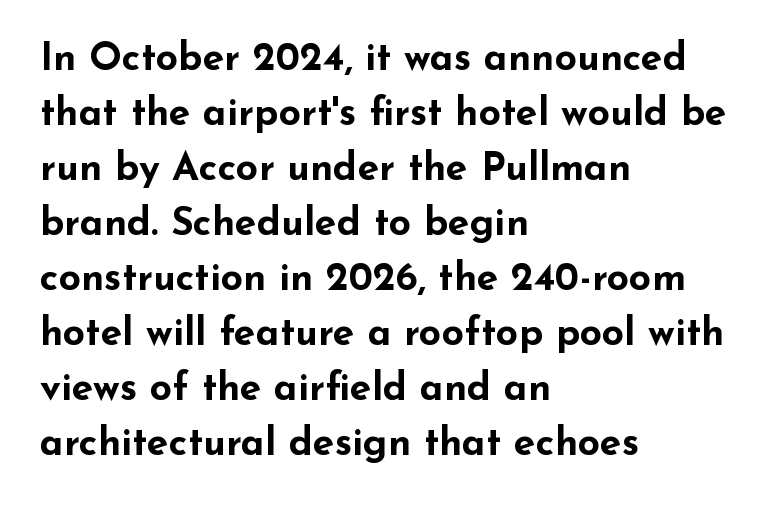
Q: Is the text bold? A: Yes.
Q: Is the text italic (slanted)? A: No, it is upright.
Q: Is the typeface a serif or a sans-serif typeface? A: Sans-serif.
Q: Is the text underlined? A: No.
Q: How is the paragraph aligned? A: Left-aligned.
Q: Is the spacing between letters normal or unusually wide? A: Normal.
Q: Is the spacing between lines tight, normal or loose? A: Normal.
Q: Width (condensed, normal, or wide)? A: Wide.
Q: Stroke contrast? A: Low.
Q: x-height? A: Small.
Q: Monospaced? A: No.
